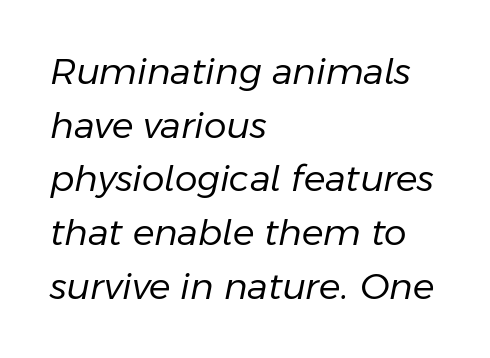
The image shows 36 px regular-weight type, italic (leaning right); set left-aligned, normal line spacing (1.49x), normal letter spacing, not underlined; low stroke contrast and a medium x-height.
